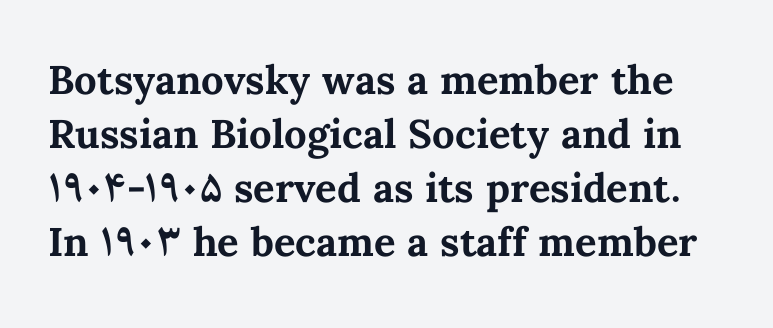
Clear beneath every line of the passage. The rendering uses natural spacing where letterforms have individual widths. Each new line begins a customary step beneath the previous one. Do the letters lean? They stand straight.
